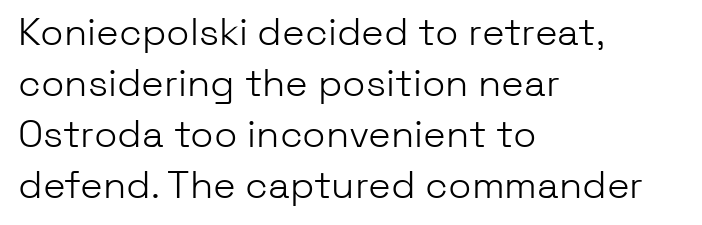
{"serif": "no", "italic": "no", "bold": "no", "weight": "light", "width": "normal", "stroke_contrast": "low", "x_height": "medium", "monospaced": "no", "underline": "no", "align": "left", "line_spacing": "normal", "line_spacing_ratio": 1.34, "letter_spacing": "normal", "letter_spacing_em": 0.0, "glyph_px": 38}
